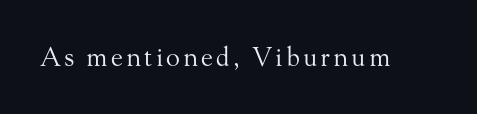
The image shows 26 px text type, upright; set not underlined.
